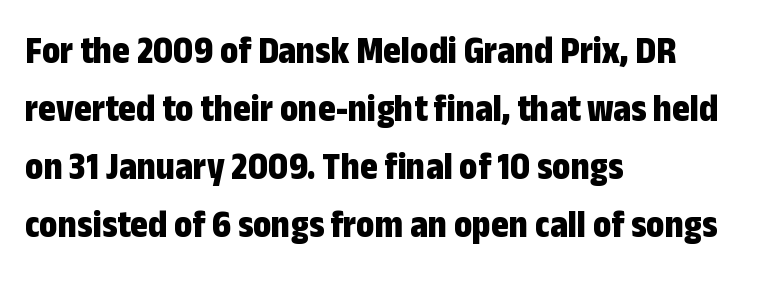
Q: Is the text bold? A: Yes.
Q: Is the text italic (slanted)? A: No, it is upright.
Q: Is the typeface a serif or a sans-serif typeface? A: Sans-serif.
Q: Is the text underlined? A: No.
Q: How is the paragraph aligned? A: Left-aligned.
Q: Is the spacing between letters normal or unusually wide? A: Normal.
Q: Is the spacing between lines tight, normal or loose? A: Normal.
Q: Width (condensed, normal, or wide)? A: Condensed.
Q: Stroke contrast? A: Low.
Q: x-height? A: Medium.
Q: Monospaced? A: No.
